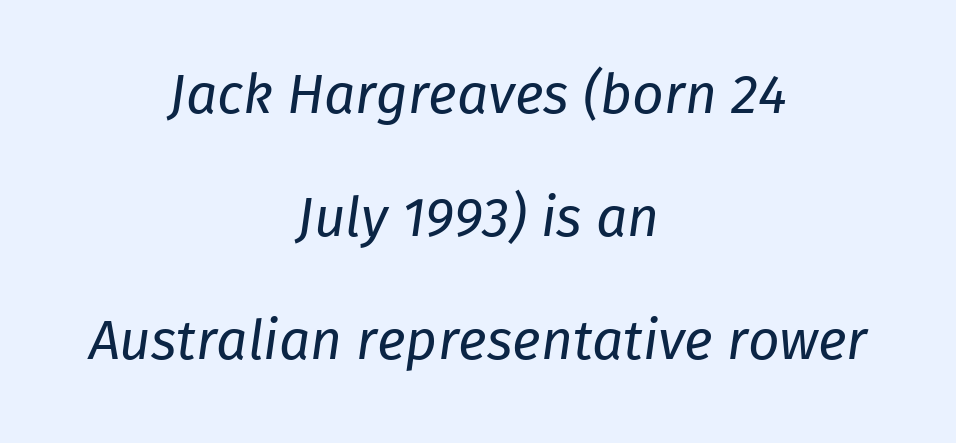
Q: Is the text bold? A: No.
Q: Is the text italic (slanted)? A: Yes, it leans right by about 8 degrees.
Q: Is the text underlined? A: No.
Q: How is the paragraph aligned? A: Centered.
Q: Is the spacing between letters normal or unusually wide? A: Normal.
Q: Is the spacing between lines tight, normal or loose? A: Loose.
Q: Width (condensed, normal, or wide)? A: Normal.
Q: Stroke contrast? A: Low.
Q: x-height? A: Medium.
Q: Monospaced? A: No.
